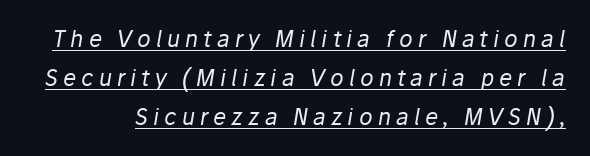
{"italic": "yes", "lean": "right", "slant_degrees": 10, "bold": "no", "underline": "yes", "line_spacing_ratio": 1.77, "letter_spacing": "wide", "letter_spacing_em": 0.23, "glyph_px": 22}
